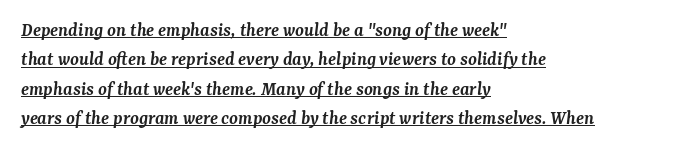
Q: Is the text bold? A: Semi-bold.
Q: Is the text italic (slanted)? A: Yes, it leans right by about 7 degrees.
Q: Is the text underlined? A: Yes.
Q: How is the paragraph aligned? A: Left-aligned.
Q: Is the spacing between letters normal or unusually wide? A: Normal.
Q: Is the spacing between lines tight, normal or loose? A: Normal.
